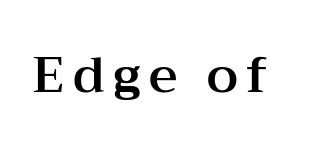
Q: Is the text italic (slanted)? A: No, it is upright.
Q: Is the typeface a serif or a sans-serif typeface? A: Serif.
Q: Is the text underlined? A: No.
Q: Width (condensed, normal, or wide)? A: Wide.
Q: Stroke contrast? A: Medium.
Q: x-height? A: Medium.
Q: Monospaced? A: No.
